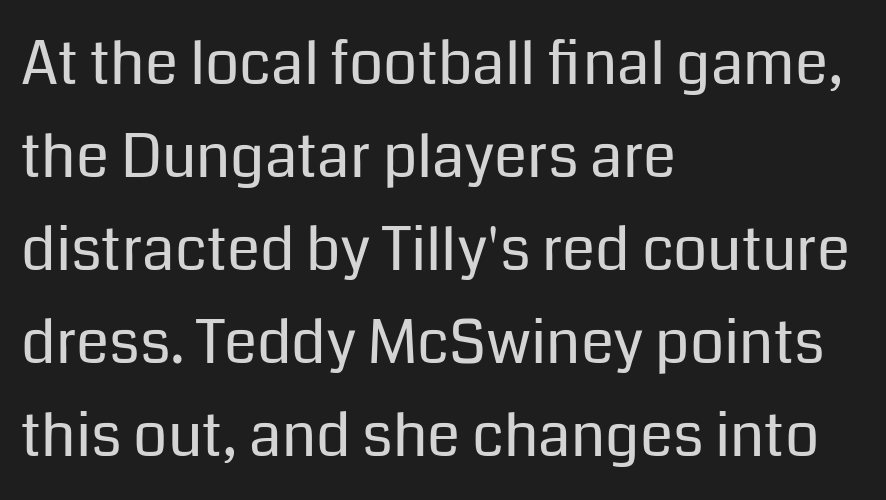
Q: Is the text bold? A: No.
Q: Is the text italic (slanted)? A: No, it is upright.
Q: Is the typeface a serif or a sans-serif typeface? A: Sans-serif.
Q: Is the text underlined? A: No.
Q: How is the paragraph aligned? A: Left-aligned.
Q: Is the spacing between letters normal or unusually wide? A: Normal.
Q: Is the spacing between lines tight, normal or loose? A: Normal.
Q: Width (condensed, normal, or wide)? A: Normal.
Q: Stroke contrast? A: Low.
Q: x-height? A: Medium.
Q: Monospaced? A: No.
